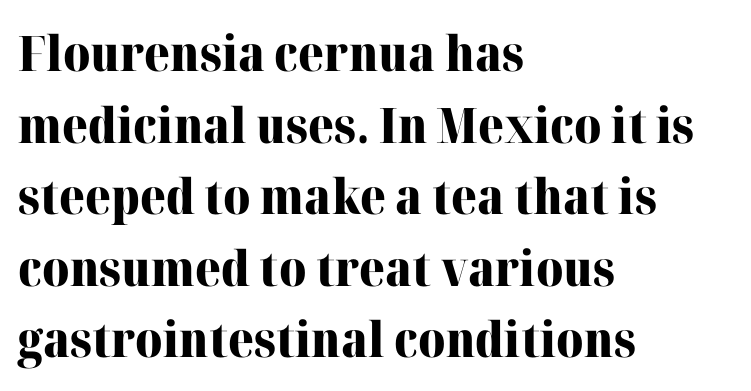
{"serif": "yes", "italic": "no", "bold": "yes", "weight": "heavy", "width": "normal", "stroke_contrast": "high", "x_height": "medium", "monospaced": "no", "underline": "no", "align": "left", "line_spacing": "normal", "line_spacing_ratio": 1.46, "letter_spacing": "normal", "letter_spacing_em": 0.0, "glyph_px": 49}
